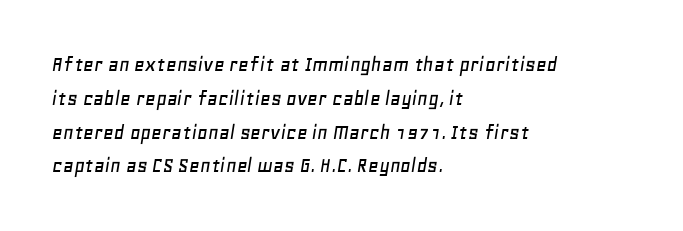
The image shows 23 px text type, italic (leaning right); set left-aligned, normal line spacing (1.47x), normal letter spacing, not underlined.
